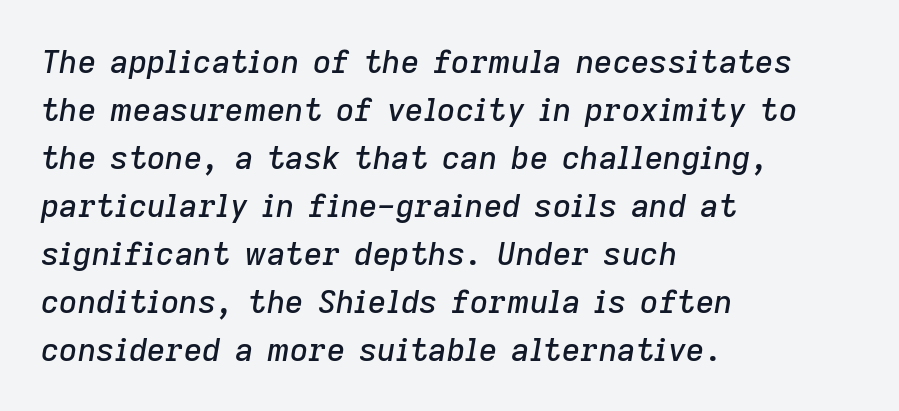
{"italic": "yes", "lean": "right", "slant_degrees": 9, "width": "normal", "stroke_contrast": "low", "x_height": "medium", "monospaced": "no", "underline": "no", "align": "left", "line_spacing": "normal", "line_spacing_ratio": 1.5, "letter_spacing": "normal", "letter_spacing_em": 0.0, "glyph_px": 32}
